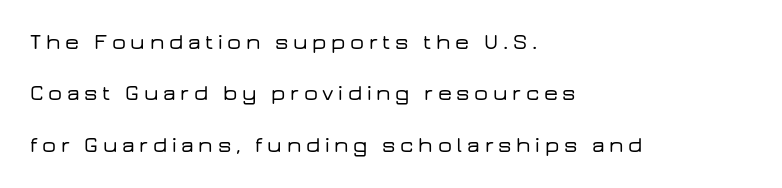
{"italic": "no", "underline": "no", "align": "left", "line_spacing": "loose", "line_spacing_ratio": 2.34, "letter_spacing": "wide", "letter_spacing_em": 0.21, "glyph_px": 22}
